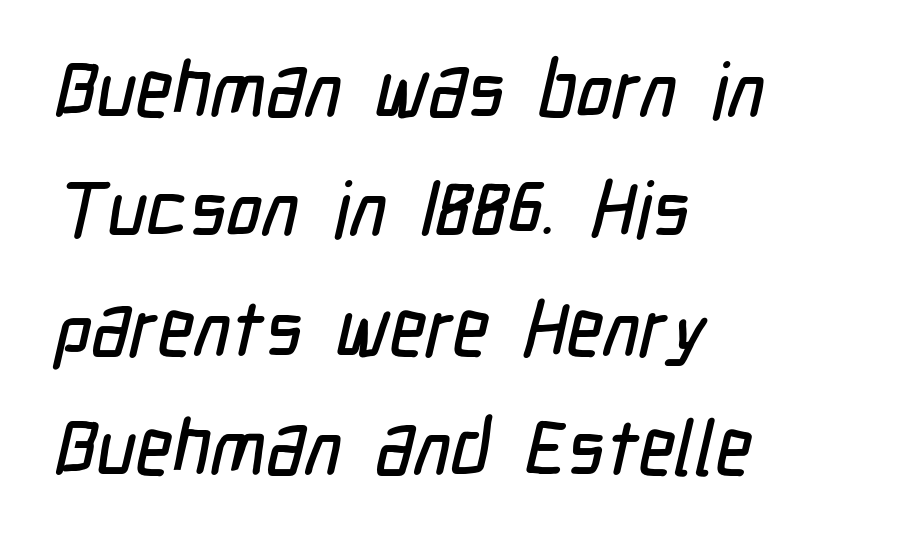
The image shows 77 px condensed sans-serif type; set left-aligned, normal line spacing (1.55x), normal letter spacing, not underlined; low stroke contrast and a medium x-height.
